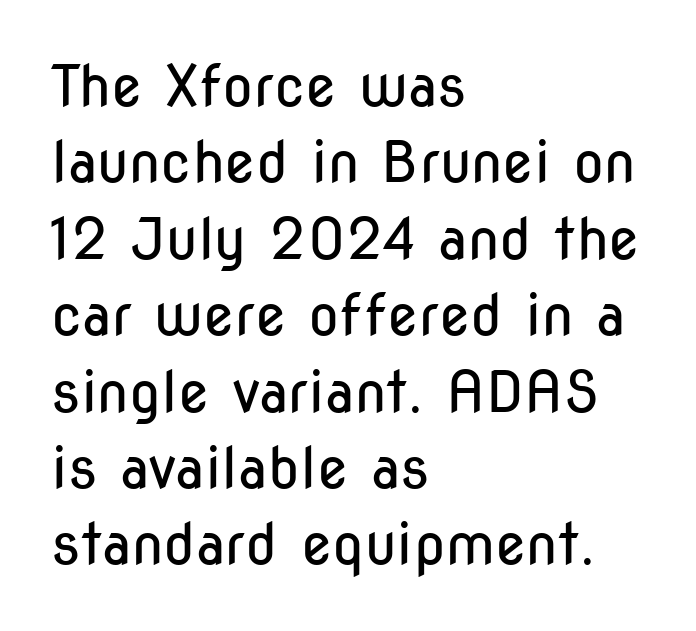
{"serif": "no", "italic": "no", "bold": "no", "weight": "regular", "width": "condensed", "stroke_contrast": "low", "x_height": "medium", "monospaced": "no", "underline": "no", "align": "left", "line_spacing": "normal", "line_spacing_ratio": 1.34, "letter_spacing": "normal", "letter_spacing_em": 0.0, "glyph_px": 57}
